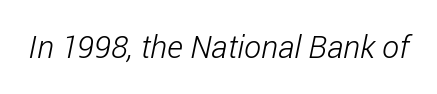
The image shows 32 px light, condensed sans-serif type; set normal letter spacing, not underlined; low stroke contrast and a medium x-height.
